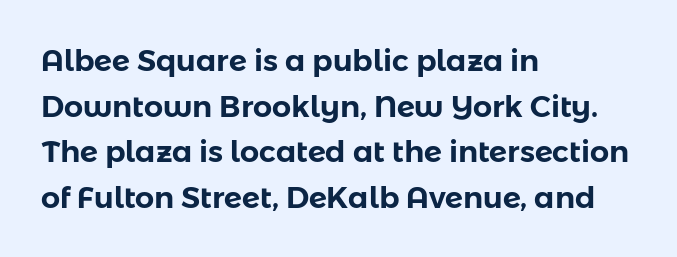
Q: Is the text italic (slanted)? A: No, it is upright.
Q: Is the typeface a serif or a sans-serif typeface? A: Sans-serif.
Q: Is the text underlined? A: No.
Q: How is the paragraph aligned? A: Left-aligned.
Q: Is the spacing between letters normal or unusually wide? A: Normal.
Q: Is the spacing between lines tight, normal or loose? A: Normal.
Q: Width (condensed, normal, or wide)? A: Normal.
Q: Stroke contrast? A: Low.
Q: x-height? A: Medium.
Q: Monospaced? A: No.
